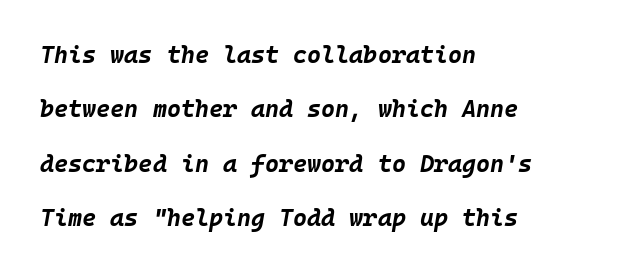
How are the letters spaced? Ordinarily, with no added tracking. The words here are not underlined. Rows of type keep a wide berth in the vertical direction. Typesetter's note: full bold, strokes at maximum text heaviness. The axis of the letterforms is tilted away from vertical. The paragraph shown leans on its left margin.
